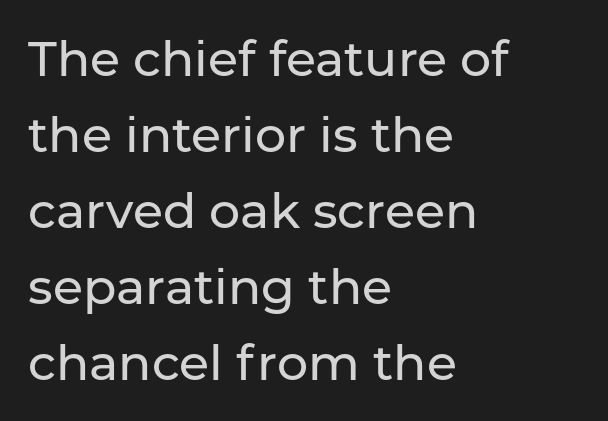
The image shows 49 px sans-serif type, upright; set left-aligned, normal line spacing (1.55x), normal letter spacing, not underlined; low stroke contrast and a medium x-height.
